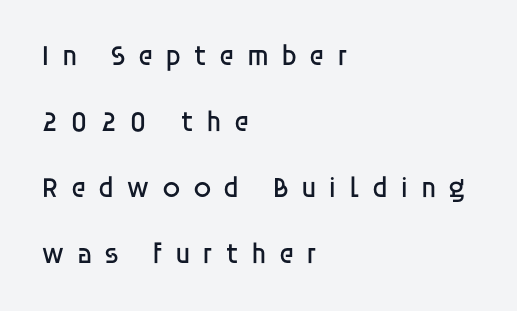
{"serif": "no", "italic": "no", "bold": "no", "weight": "regular", "width": "normal", "stroke_contrast": "low", "x_height": "large", "monospaced": "no", "underline": "no", "align": "left", "line_spacing": "loose", "line_spacing_ratio": 2.28, "letter_spacing": "wide", "letter_spacing_em": 0.41, "glyph_px": 29}
